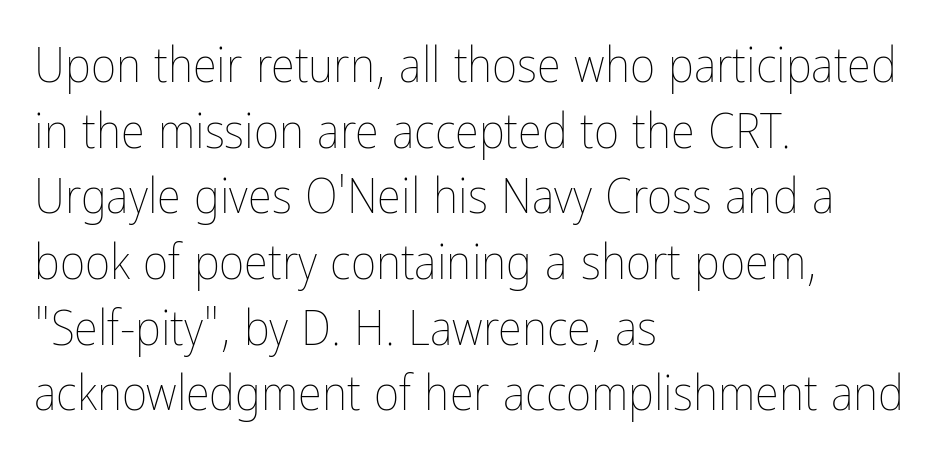
The image shows 49 px thin, condensed type, upright; set left-aligned, normal line spacing (1.34x), normal letter spacing, not underlined; low stroke contrast and a medium x-height.
